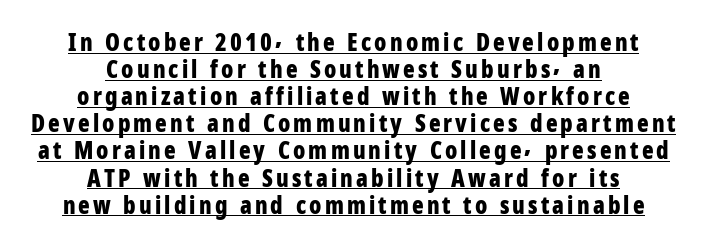
Q: Is the text bold? A: Yes.
Q: Is the text italic (slanted)? A: No, it is upright.
Q: Is the text underlined? A: Yes.
Q: How is the paragraph aligned? A: Centered.
Q: Is the spacing between lines tight, normal or loose? A: Tight.
